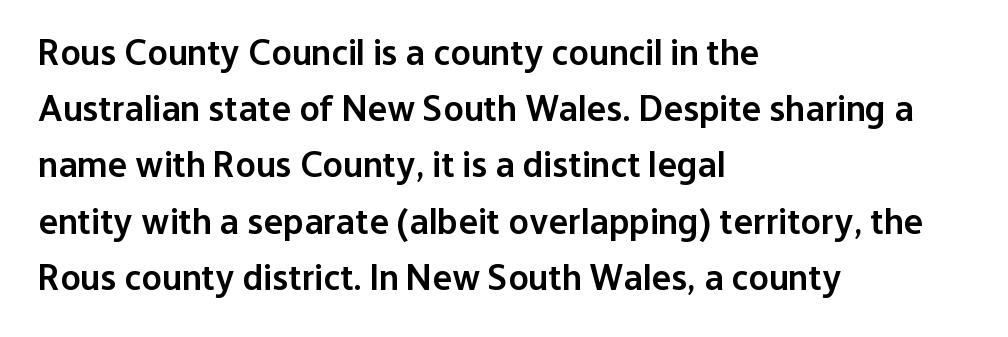
{"serif": "no", "italic": "no", "bold": "semi", "weight": "semibold", "width": "normal", "stroke_contrast": "low", "x_height": "medium", "monospaced": "no", "underline": "no", "align": "left", "line_spacing": "normal", "line_spacing_ratio": 1.52, "letter_spacing": "normal", "letter_spacing_em": 0.0, "glyph_px": 37}
